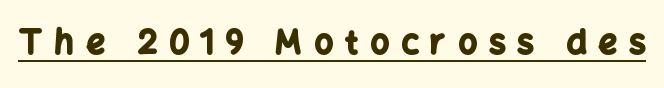
Someone cranked the tracking dial way up on this one. No italicization has been applied; the sample stays upright. Strokes here are thick enough to call this a true bold. The glyphs in this specimen are sans serif. The lettering is marked with a stroke running underneath it. Character widths vary here, with narrow letters taking less room than wide ones.
